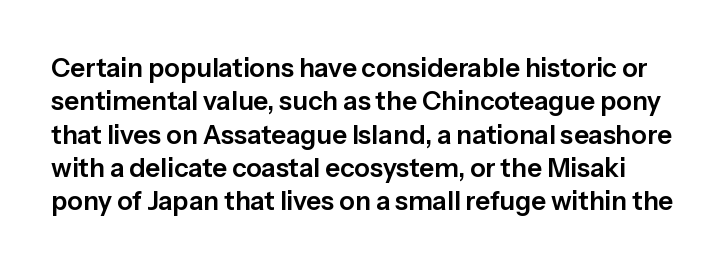
{"italic": "no", "underline": "no", "line_spacing": "normal", "line_spacing_ratio": 1.28, "letter_spacing": "normal", "letter_spacing_em": 0.0, "glyph_px": 26}
